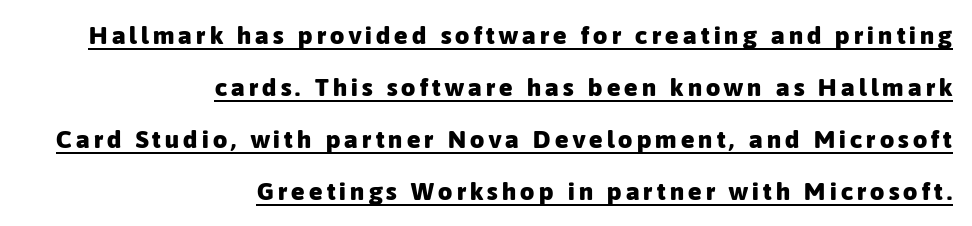
The image shows 25 px bold type, upright; set right-aligned, loose line spacing (2.08x), underlined.
